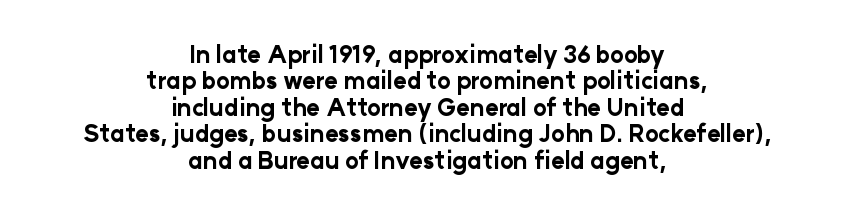
The image shows 23 px bold type, upright; set centered, tight line spacing (1.15x), normal letter spacing, not underlined.
